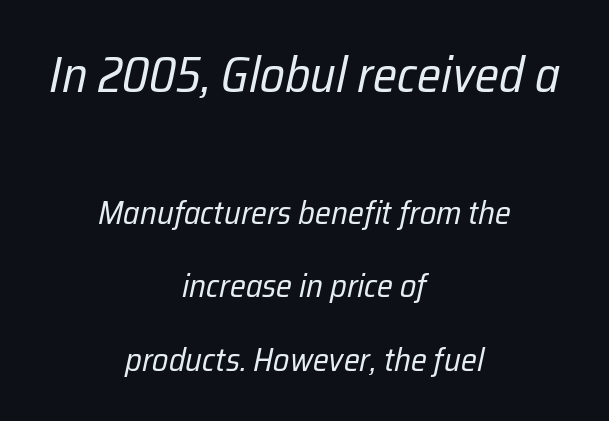
The image shows 50 px regular-weight, condensed type, italic (leaning right); set centered, loose line spacing (2.22x), normal letter spacing, not underlined; the first (top) block is 1.52x larger; low stroke contrast and a medium x-height.
